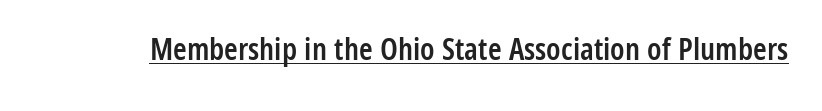
Characters remain perfectly vertical along every line. You could not count columns in this text — the font is proportionally spaced. A bit beefed up — I'd call it semibold rather than bold. This rendering leaves character spacing at its baseline value. The specimen includes a rule beneath the text block's lines.
